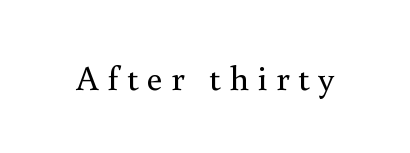
The image shows 35 px regular-weight serif type, upright; set unusually wide letter spacing (+0.24 em), not underlined; medium stroke contrast and a small x-height.
